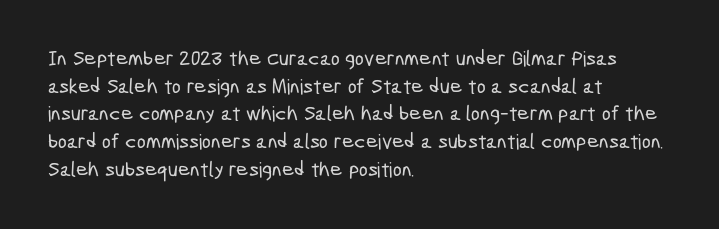
Any mark beneath the type? The region is blank. Does the copy run flush right? No — it runs flush left. Vertically, the passage feels balanced, rows spaced as you'd expect. Does extra space separate the letters? No, they use regular spacing.
